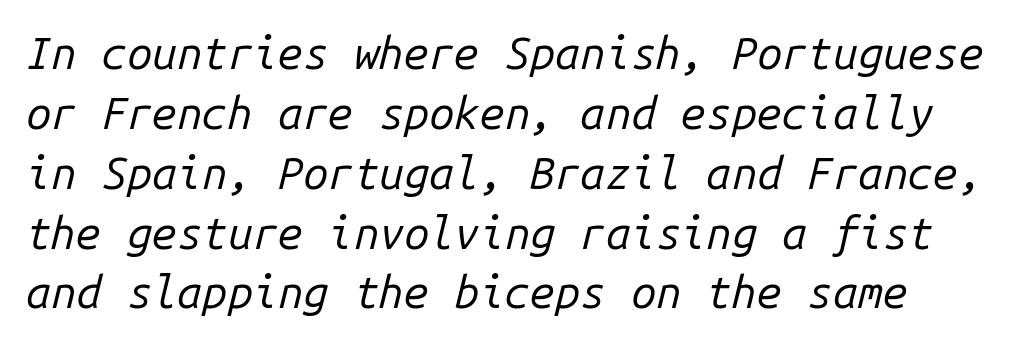
Q: Is the text bold? A: No.
Q: Is the text italic (slanted)? A: Yes, it leans right by about 14 degrees.
Q: Is the text underlined? A: No.
Q: Is the spacing between letters normal or unusually wide? A: Normal.
Q: Is the spacing between lines tight, normal or loose? A: Normal.
Q: Width (condensed, normal, or wide)? A: Normal.
Q: Stroke contrast? A: Low.
Q: x-height? A: Medium.
Q: Monospaced? A: Yes.
